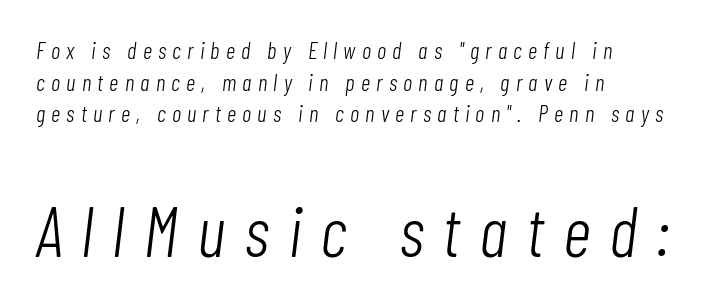
{"italic": "yes", "lean": "right", "slant_degrees": 7, "bold": "no", "weight": "light", "width": "condensed", "stroke_contrast": "low", "x_height": "medium", "monospaced": "no", "underline": "no", "align": "left", "line_spacing": "normal", "line_spacing_ratio": 1.37, "letter_spacing": "wide", "letter_spacing_em": 0.27, "larger_block": "second", "size_ratio": 3.04, "glyph_px": 70}
